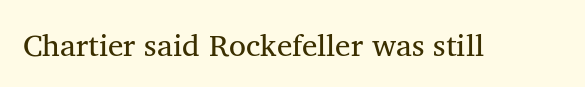
The image shows 31 px regular-weight serif type, upright; set normal letter spacing, not underlined; medium stroke contrast and a medium x-height.
